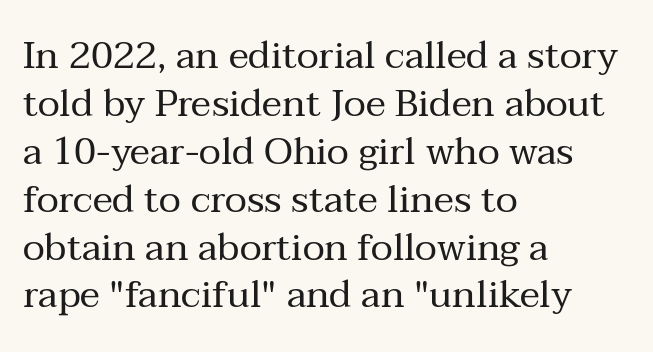
Q: Is the text bold? A: No.
Q: Is the text italic (slanted)? A: No, it is upright.
Q: Is the typeface a serif or a sans-serif typeface? A: Serif.
Q: Is the text underlined? A: No.
Q: How is the paragraph aligned? A: Left-aligned.
Q: Is the spacing between letters normal or unusually wide? A: Normal.
Q: Is the spacing between lines tight, normal or loose? A: Normal.
Q: Width (condensed, normal, or wide)? A: Normal.
Q: Stroke contrast? A: Medium.
Q: x-height? A: Medium.
Q: Monospaced? A: No.
